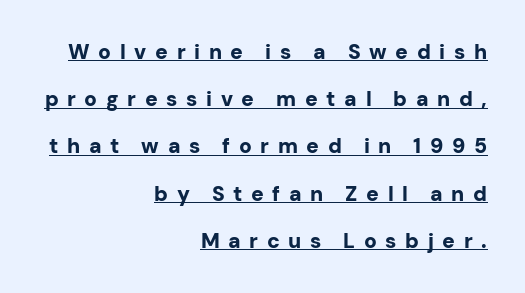
Quick note: underline on. Is there any slant? The stems are plumb. In terms of weight, the rendering is a true, heavy bold. Short and long lines alike share a common ending point at right.
